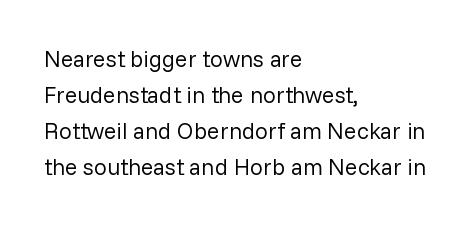
Q: Is the text bold? A: No.
Q: Is the text italic (slanted)? A: No, it is upright.
Q: Is the text underlined? A: No.
Q: How is the paragraph aligned? A: Left-aligned.
Q: Is the spacing between letters normal or unusually wide? A: Normal.
Q: Is the spacing between lines tight, normal or loose? A: Normal.
